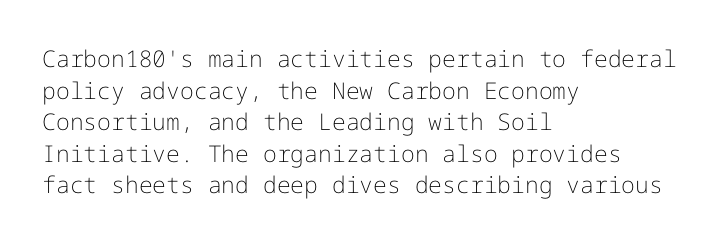
Q: Is the text bold? A: No.
Q: Is the text italic (slanted)? A: No, it is upright.
Q: Is the text underlined? A: No.
Q: How is the paragraph aligned? A: Left-aligned.
Q: Is the spacing between letters normal or unusually wide? A: Normal.
Q: Is the spacing between lines tight, normal or loose? A: Normal.
